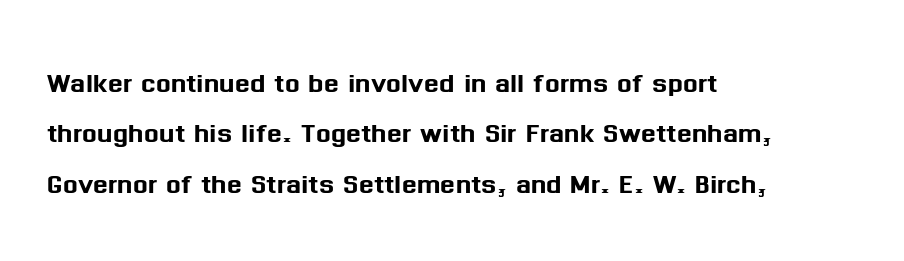
Q: Is the text italic (slanted)? A: No, it is upright.
Q: Is the typeface a serif or a sans-serif typeface? A: Sans-serif.
Q: Is the text underlined? A: No.
Q: How is the paragraph aligned? A: Left-aligned.
Q: Is the spacing between letters normal or unusually wide? A: Normal.
Q: Is the spacing between lines tight, normal or loose? A: Normal.
Q: Width (condensed, normal, or wide)? A: Normal.
Q: Stroke contrast? A: Medium.
Q: x-height? A: Medium.
Q: Monospaced? A: No.
